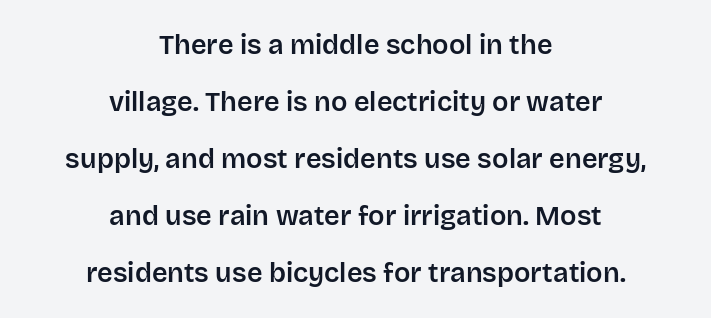
The image shows 27 px text type, upright; set centered, loose line spacing (2.11x), normal letter spacing, not underlined.
